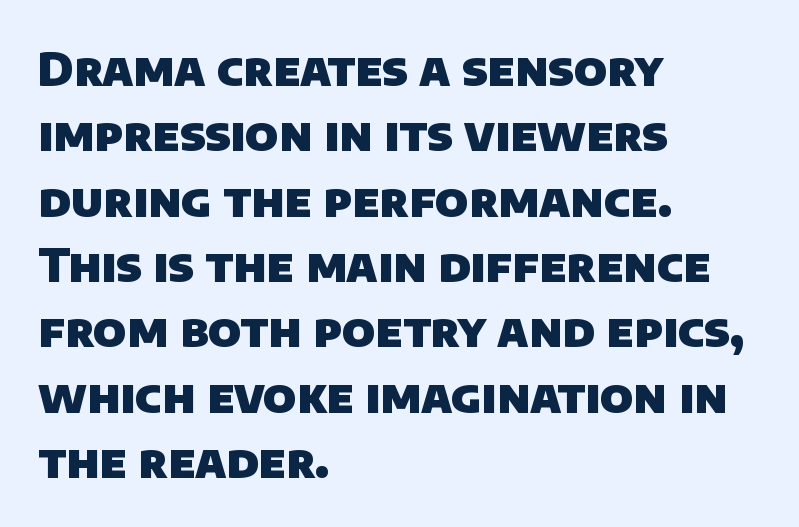
Q: Is the text bold? A: Yes.
Q: Is the typeface a serif or a sans-serif typeface? A: Sans-serif.
Q: Is the text underlined? A: No.
Q: How is the paragraph aligned? A: Left-aligned.
Q: Is the spacing between letters normal or unusually wide? A: Normal.
Q: Is the spacing between lines tight, normal or loose? A: Normal.
Q: Width (condensed, normal, or wide)? A: Normal.
Q: Stroke contrast? A: Low.
Q: x-height? A: Large.
Q: Monospaced? A: No.
